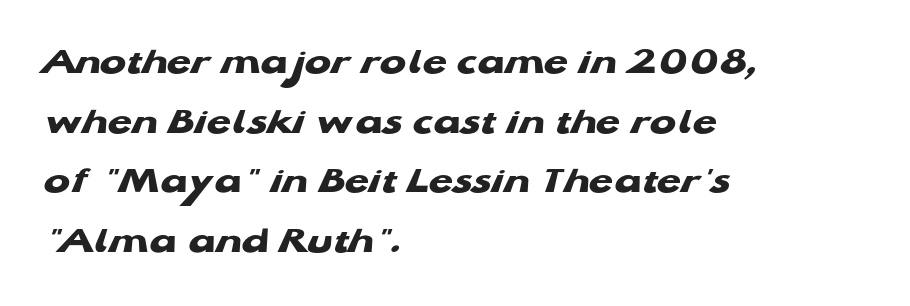
Q: Is the text bold? A: Yes.
Q: Is the typeface a serif or a sans-serif typeface? A: Sans-serif.
Q: Is the text underlined? A: No.
Q: How is the paragraph aligned? A: Left-aligned.
Q: Is the spacing between letters normal or unusually wide? A: Normal.
Q: Is the spacing between lines tight, normal or loose? A: Normal.
Q: Width (condensed, normal, or wide)? A: Wide.
Q: Stroke contrast? A: Low.
Q: x-height? A: Medium.
Q: Monospaced? A: No.
